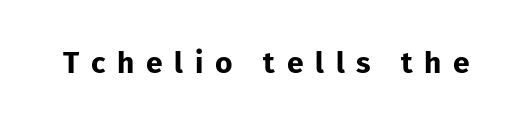
{"serif": "no", "italic": "no", "bold": "yes", "weight": "bold", "width": "normal", "stroke_contrast": "low", "x_height": "medium", "monospaced": "no", "underline": "no", "letter_spacing": "wide", "letter_spacing_em": 0.39, "glyph_px": 30}
